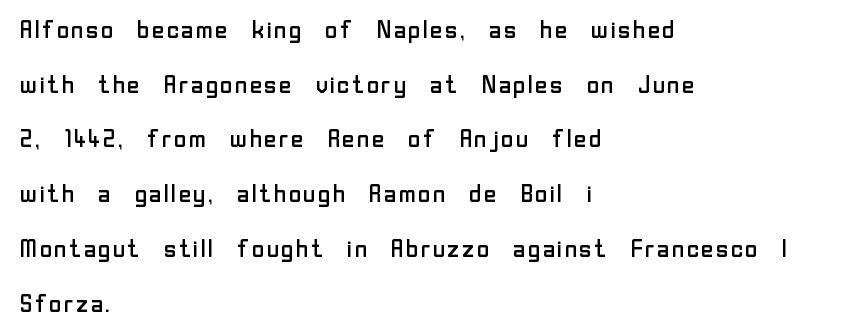
Q: Is the text bold? A: No.
Q: Is the text italic (slanted)? A: No, it is upright.
Q: Is the text underlined? A: No.
Q: How is the paragraph aligned? A: Left-aligned.
Q: Is the spacing between letters normal or unusually wide? A: Normal.
Q: Is the spacing between lines tight, normal or loose? A: Loose.
